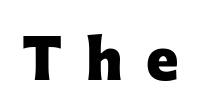
{"serif": "no", "italic": "no", "bold": "yes", "weight": "heavy", "width": "normal", "stroke_contrast": "low", "x_height": "medium", "monospaced": "no", "underline": "no", "letter_spacing": "wide", "letter_spacing_em": 0.38, "glyph_px": 62}
